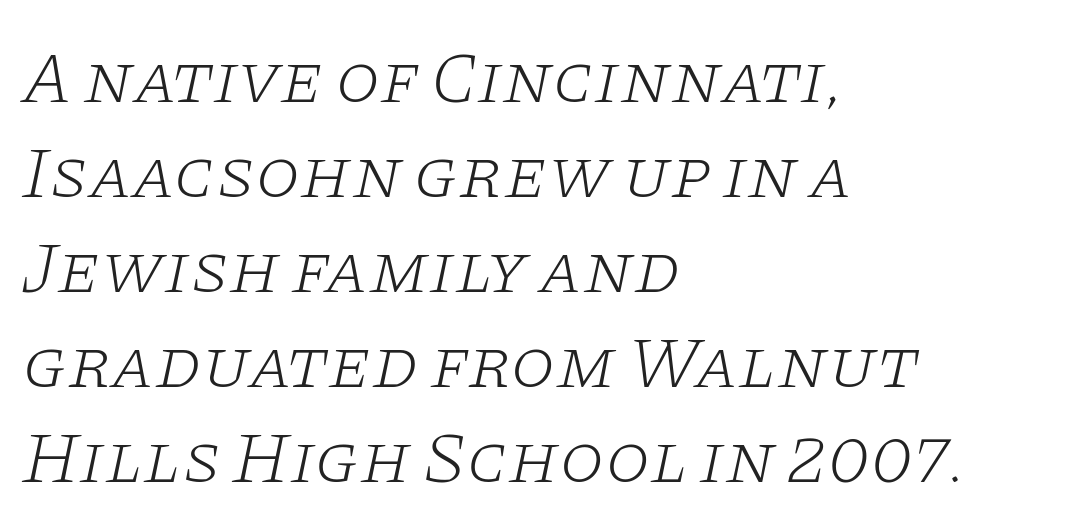
The image shows 72 px light, wide serif type, italic (leaning right); set left-aligned, normal line spacing (1.32x), normal letter spacing, not underlined; low stroke contrast and a large x-height.
